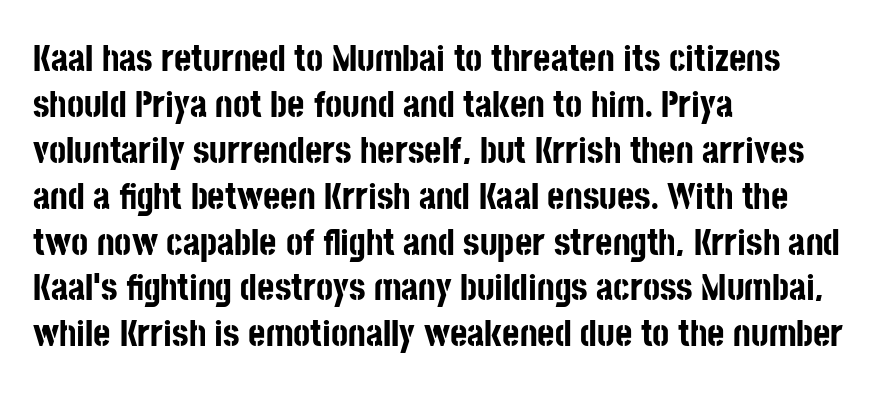
Is this a fixed-width face? No — the glyphs have proportional, varying widths. In CSS terms this would be text-align: left. The sample has been set heavy, in full bold. Designer's note — italics off, roman on.
